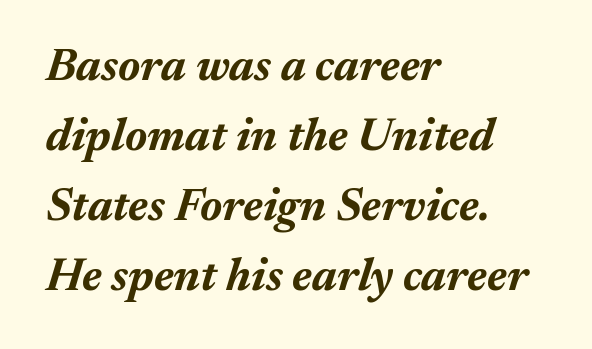
The image shows 46 px bold type, italic (leaning right); set left-aligned, normal line spacing (1.52x), normal letter spacing, not underlined; medium stroke contrast and a medium x-height.
